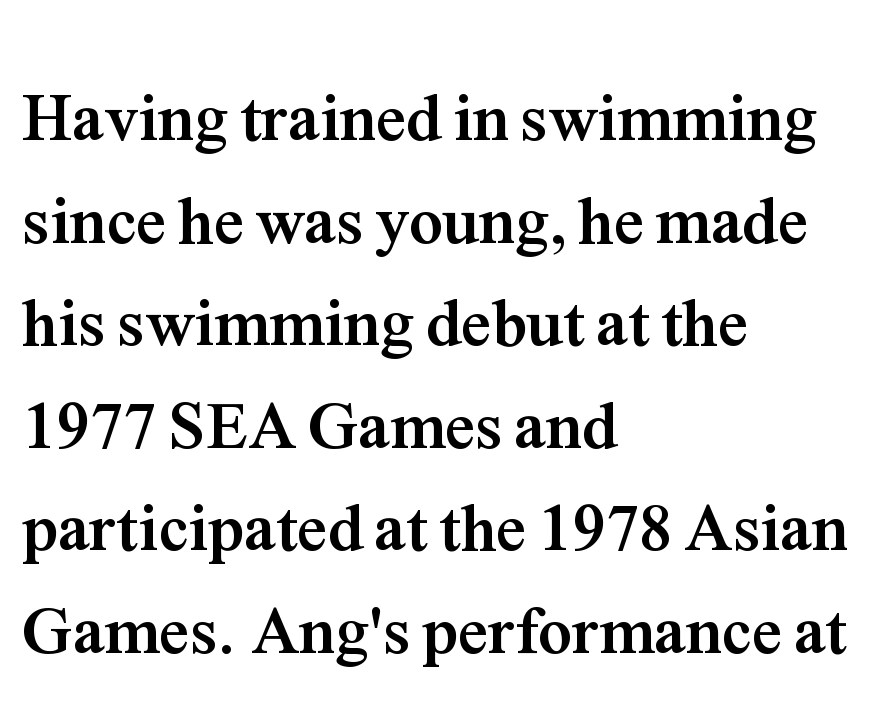
The image shows 67 px semibold serif type, upright; set left-aligned, normal line spacing (1.53x), normal letter spacing, not underlined; medium stroke contrast and a medium x-height.
